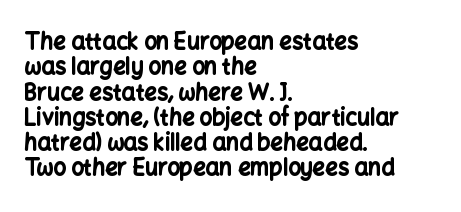
{"italic": "no", "bold": "yes", "underline": "no", "align": "left", "line_spacing": "tight", "line_spacing_ratio": 1.15, "letter_spacing": "normal", "letter_spacing_em": 0.0, "glyph_px": 22}
